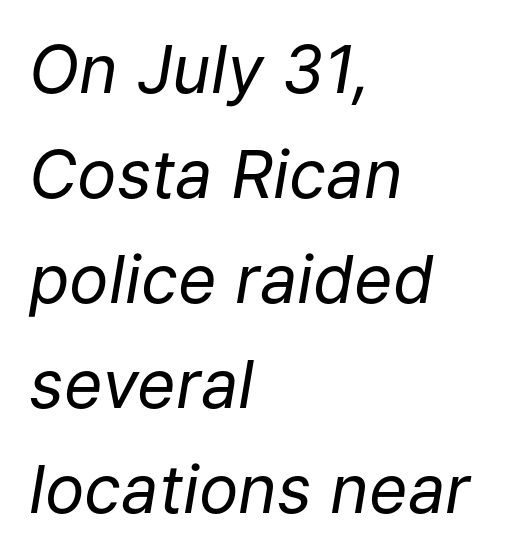
Q: Is the text bold? A: No.
Q: Is the text italic (slanted)? A: Yes, it leans right by about 9 degrees.
Q: Is the text underlined? A: No.
Q: How is the paragraph aligned? A: Left-aligned.
Q: Is the spacing between letters normal or unusually wide? A: Normal.
Q: Is the spacing between lines tight, normal or loose? A: Normal.
Q: Width (condensed, normal, or wide)? A: Normal.
Q: Stroke contrast? A: Low.
Q: x-height? A: Medium.
Q: Monospaced? A: No.
